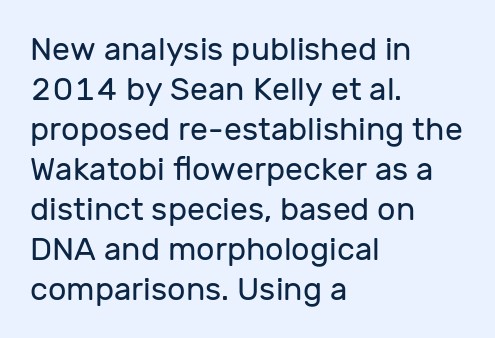
{"serif": "no", "italic": "no", "bold": "no", "weight": "regular", "width": "normal", "stroke_contrast": "low", "x_height": "medium", "monospaced": "no", "underline": "no", "align": "left", "line_spacing": "normal", "line_spacing_ratio": 1.25, "letter_spacing": "normal", "letter_spacing_em": 0.0, "glyph_px": 32}
